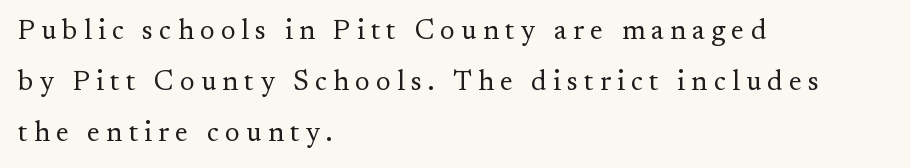
The type family on display is of the serif kind. The setting favours the left margin, as ordinary paragraphs usually do. This sample has the flowing, uneven cadence of proportional lettering. Tall strokes in this sample are plumb rather than angled. Only glyphs here, with clear space below each row.
